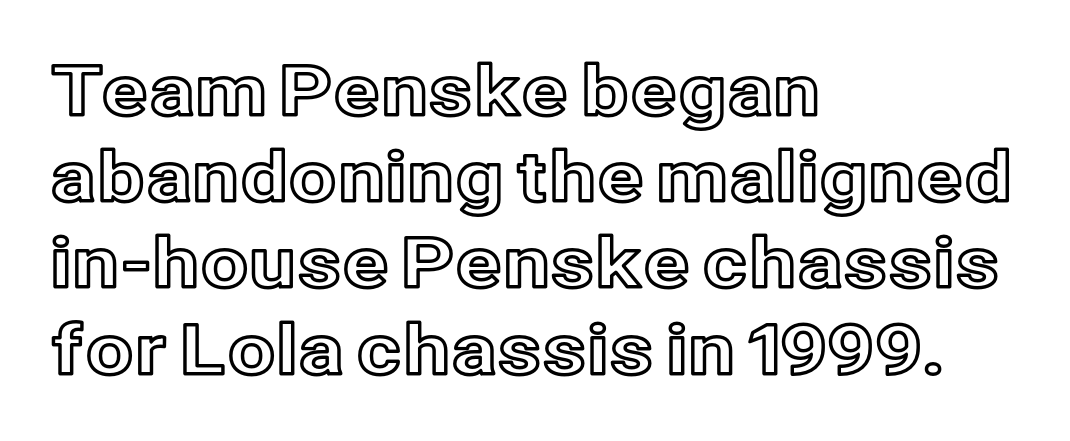
The rendering anchors every line to the left-hand side. The gaps between neighbouring characters are ordinary and unremarkable. The strip under each line holds only bare page. No italicization has been applied; the sample stays upright. These lines are rendered in a variable-pitch font.
